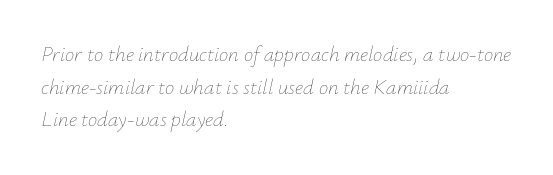
Q: Is the text bold? A: No.
Q: Is the text italic (slanted)? A: Yes, it leans right by about 12 degrees.
Q: Is the text underlined? A: No.
Q: How is the paragraph aligned? A: Left-aligned.
Q: Is the spacing between letters normal or unusually wide? A: Normal.
Q: Is the spacing between lines tight, normal or loose? A: Normal.
